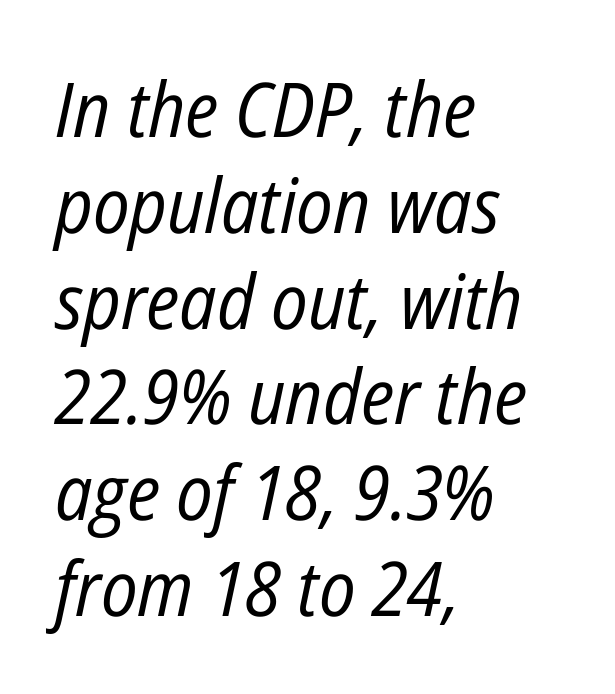
The image shows 76 px regular-weight, condensed type, italic (leaning right); set left-aligned, normal line spacing (1.26x), normal letter spacing, not underlined; low stroke contrast and a medium x-height.
